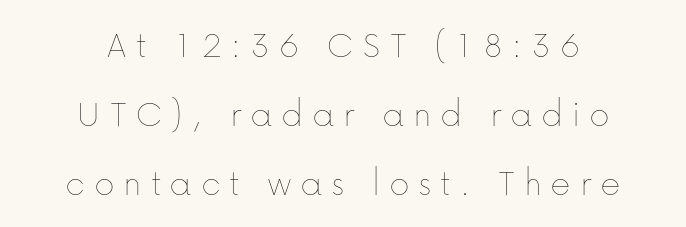
Observe the wide spacing: letters keep a clear distance from each other. Do the characters align in a grid? No, the font is proportional. If you drew a line through each stem, it would be perfectly vertical. A clean baseline with only descenders dipping below it. No chunkiness to these letters — they're not bold. The setting favours the middle, as headings and verse often do.
